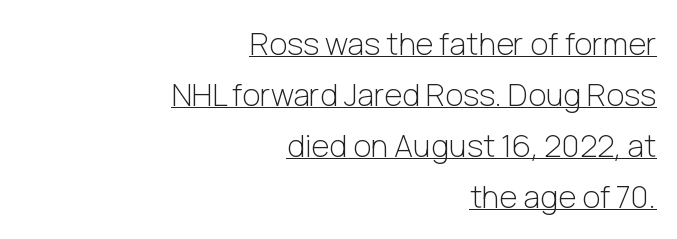
Caption: multi-line text, flush right, ragged left. Think standard paragraph weight, or any step lighter than that. The rendering uses a moderate line-height, typical for paragraphs. This sample uses plain, unmodified letter spacing. The rendering uses natural spacing where letterforms have individual widths. In terms of letterform style, serifs are entirely absent.
